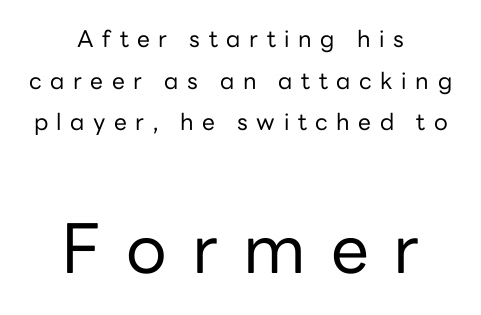
Q: Is the text bold? A: No.
Q: Is the text italic (slanted)? A: No, it is upright.
Q: Is the typeface a serif or a sans-serif typeface? A: Sans-serif.
Q: Is the text underlined? A: No.
Q: How is the paragraph aligned? A: Centered.
Q: Is the spacing between letters normal or unusually wide? A: Unusually wide.
Q: Which block of text is set in a larger size, the first (top) or the second (bottom)? A: The second (bottom) one.
Q: Width (condensed, normal, or wide)? A: Normal.
Q: Stroke contrast? A: Low.
Q: x-height? A: Medium.
Q: Monospaced? A: No.
